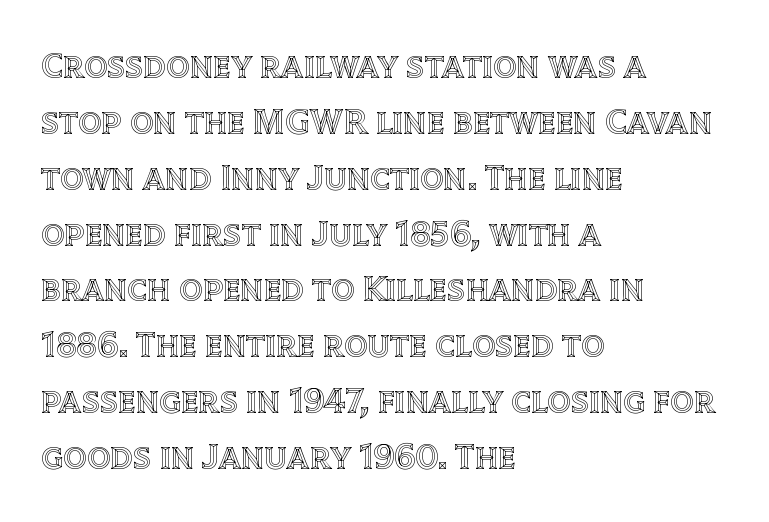
Is the block centered? No — it sits flush against the left margin. One glance says typical: line gaps are just what's usual. What stands out about the letter spacing? Nothing — it is the standard amount. Think of a printed novel: that variable character pitch is what you see here. The words here are not underlined.
